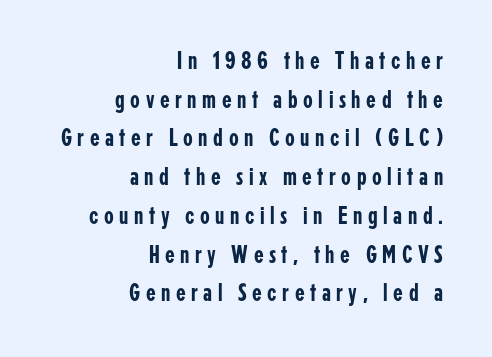
The image shows 25 px text type, upright; set right-aligned, normal line spacing (1.55x), unusually wide letter spacing (+0.22 em), not underlined.
